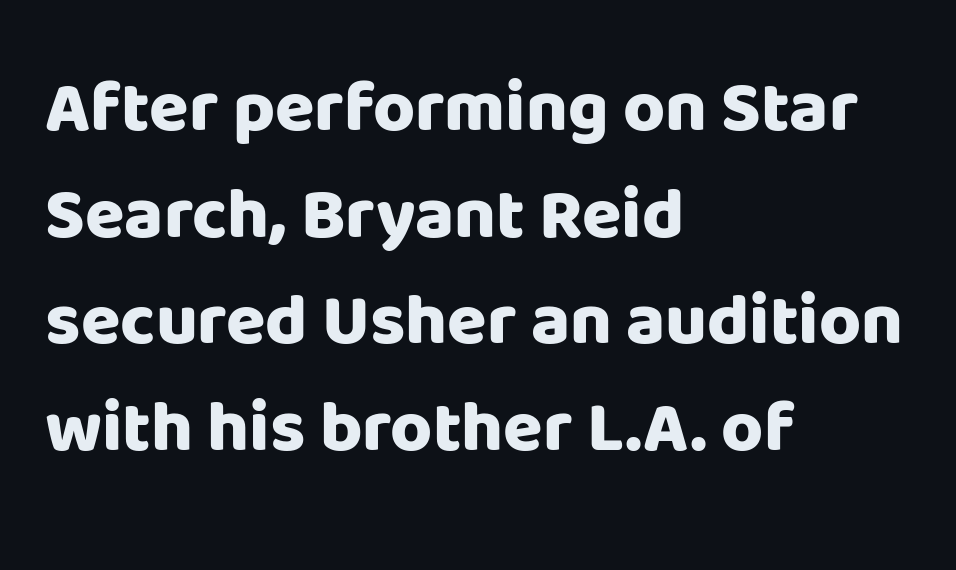
The image shows 72 px heavy sans-serif type, upright; set left-aligned, normal line spacing (1.48x), normal letter spacing, not underlined; low stroke contrast and a large x-height.
